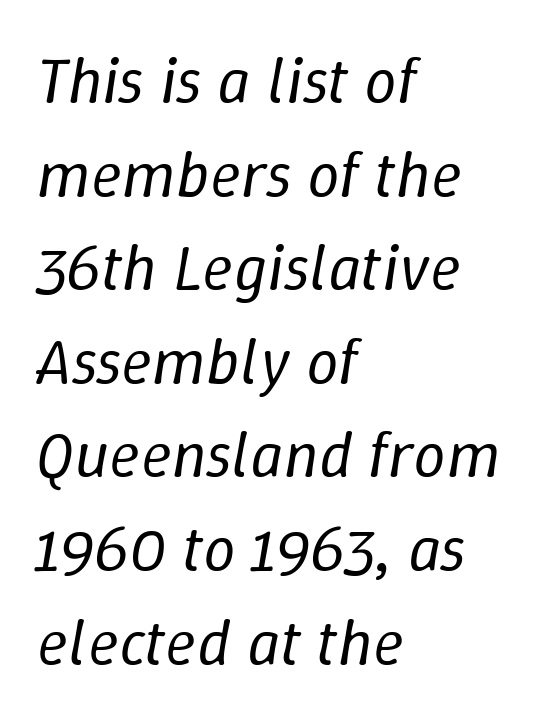
Each stroke keeps to a modest, everyday thickness or less. Honestly, there is no underline to notice here at all. The rendering uses natural spacing where letterforms have individual widths. Characters follow at the spacing the type designer built in. The lines sit at an ordinary, default distance from one another. Visually the block forms a straight wall on the left and a jagged coastline on the right.
